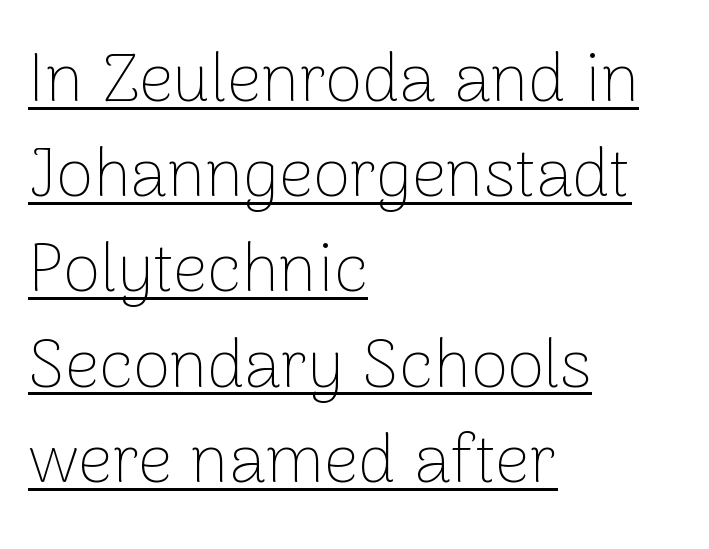
{"serif": "no", "italic": "no", "bold": "no", "weight": "thin", "width": "normal", "stroke_contrast": "low", "x_height": "medium", "monospaced": "no", "underline": "yes", "align": "left", "line_spacing": "normal", "line_spacing_ratio": 1.4, "letter_spacing": "normal", "letter_spacing_em": 0.0, "glyph_px": 68}
